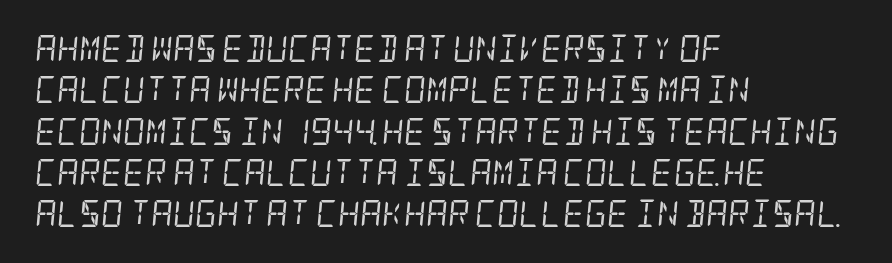
{"italic": "yes", "lean": "right", "slant_degrees": 5, "bold": "no", "underline": "no", "align": "left", "line_spacing": "normal", "line_spacing_ratio": 1.53, "letter_spacing": "normal", "letter_spacing_em": 0.0, "glyph_px": 27}
